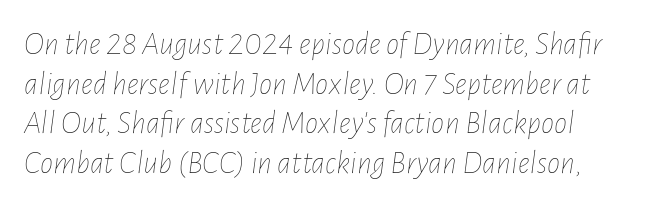
{"italic": "yes", "lean": "right", "slant_degrees": 7, "bold": "no", "weight": "thin", "width": "condensed", "stroke_contrast": "low", "x_height": "medium", "monospaced": "no", "underline": "no", "line_spacing_ratio": 1.2, "letter_spacing": "normal", "letter_spacing_em": 0.0, "glyph_px": 33}
